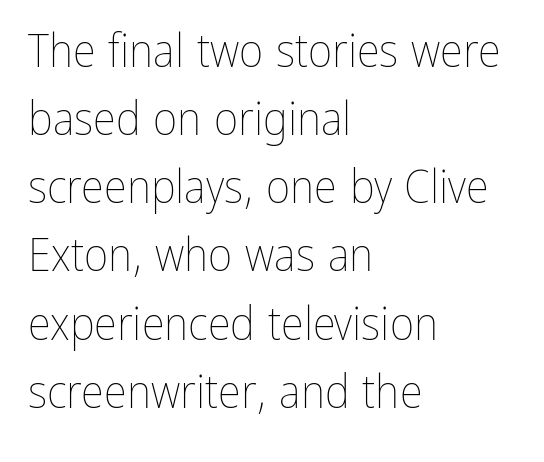
Weight: in the light-to-regular range. The gap between lines stays unmarked. One-word summary of the alignment: left. The space between consecutive lines is moderate. Think of a printed novel: that variable character pitch is what you see here. Is the letter spacing exaggerated? No — it looks like the ordinary default.
